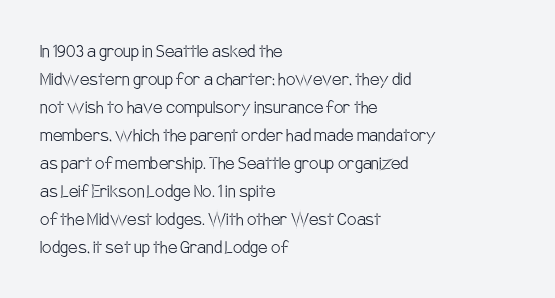
The image shows 21 px text type, upright; set left-aligned, normal line spacing (1.33x), normal letter spacing, not underlined.
